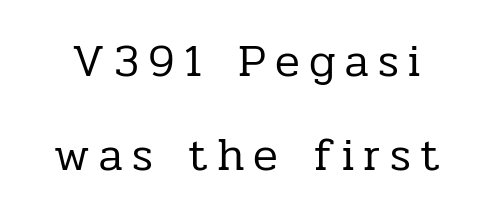
Q: Is the text bold? A: No.
Q: Is the text italic (slanted)? A: No, it is upright.
Q: Is the typeface a serif or a sans-serif typeface? A: Serif.
Q: Is the text underlined? A: No.
Q: Is the spacing between letters normal or unusually wide? A: Unusually wide.
Q: Is the spacing between lines tight, normal or loose? A: Loose.
Q: Width (condensed, normal, or wide)? A: Normal.
Q: Stroke contrast? A: Low.
Q: x-height? A: Medium.
Q: Monospaced? A: No.
